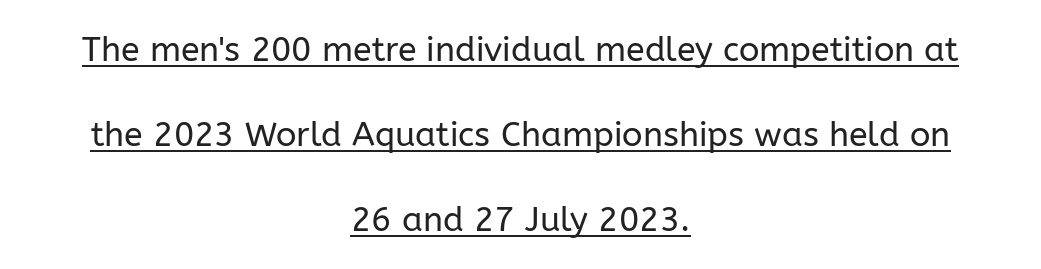
The image shows 34 px regular-weight sans-serif type, upright; set centered, loose line spacing (2.5x), normal letter spacing, underlined; low stroke contrast and a medium x-height.
